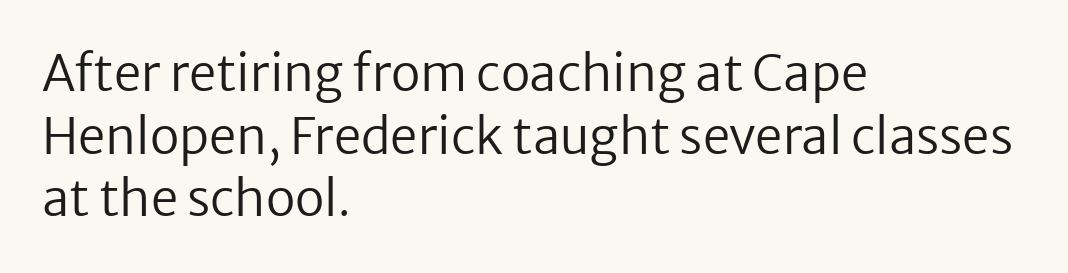
Q: Is the text bold? A: No.
Q: Is the text italic (slanted)? A: No, it is upright.
Q: Is the typeface a serif or a sans-serif typeface? A: Sans-serif.
Q: Is the text underlined? A: No.
Q: How is the paragraph aligned? A: Left-aligned.
Q: Is the spacing between letters normal or unusually wide? A: Normal.
Q: Is the spacing between lines tight, normal or loose? A: Normal.
Q: Width (condensed, normal, or wide)? A: Normal.
Q: Stroke contrast? A: Low.
Q: x-height? A: Medium.
Q: Monospaced? A: No.
